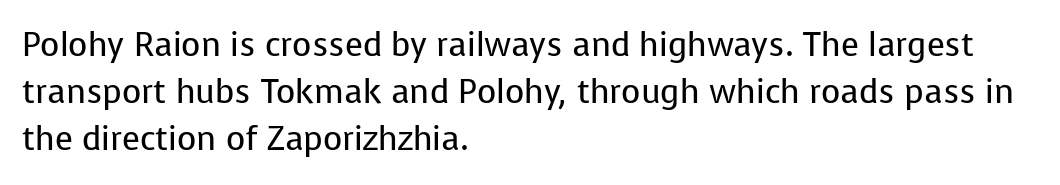
{"serif": "no", "italic": "no", "bold": "no", "weight": "regular", "width": "normal", "stroke_contrast": "low", "x_height": "medium", "monospaced": "no", "underline": "no", "align": "left", "line_spacing": "normal", "line_spacing_ratio": 1.43, "letter_spacing": "normal", "letter_spacing_em": 0.0, "glyph_px": 33}
